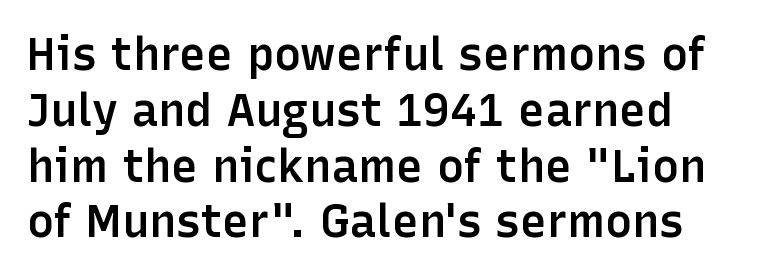
Q: Is the text bold? A: Semi-bold.
Q: Is the text italic (slanted)? A: No, it is upright.
Q: Is the typeface a serif or a sans-serif typeface? A: Sans-serif.
Q: Is the text underlined? A: No.
Q: Is the spacing between letters normal or unusually wide? A: Normal.
Q: Width (condensed, normal, or wide)? A: Normal.
Q: Stroke contrast? A: Low.
Q: x-height? A: Medium.
Q: Monospaced? A: No.
